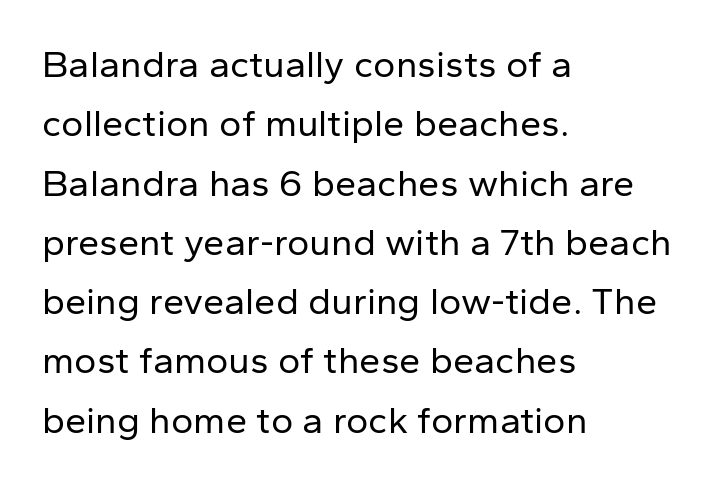
Honestly, the letter spacing is just normal — you wouldn't notice it. Caption: face not bold, strokes unweighted. The letters carry no serifs — their stems end cleanly without finishing strokes. Nope, not italic — everything's standing straight. A bare baseline throughout the passage.
